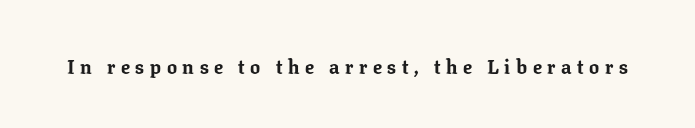
Q: Is the text bold? A: Yes.
Q: Is the text italic (slanted)? A: No, it is upright.
Q: Is the text underlined? A: No.
Q: Is the spacing between letters normal or unusually wide? A: Unusually wide.
